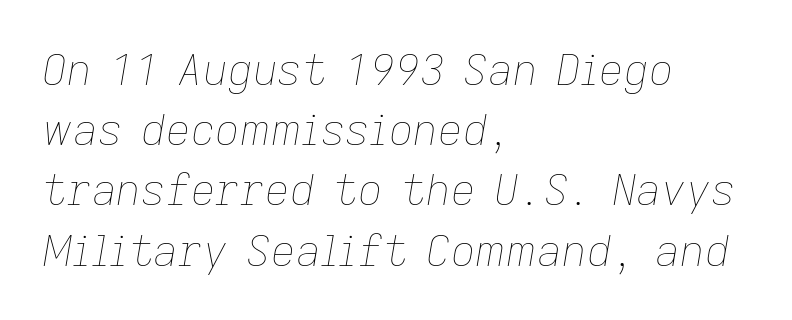
{"italic": "yes", "lean": "right", "slant_degrees": 9, "bold": "no", "weight": "thin", "width": "normal", "stroke_contrast": "low", "x_height": "medium", "monospaced": "no", "underline": "no", "align": "left", "line_spacing": "normal", "line_spacing_ratio": 1.4, "letter_spacing": "normal", "letter_spacing_em": 0.0, "glyph_px": 43}
